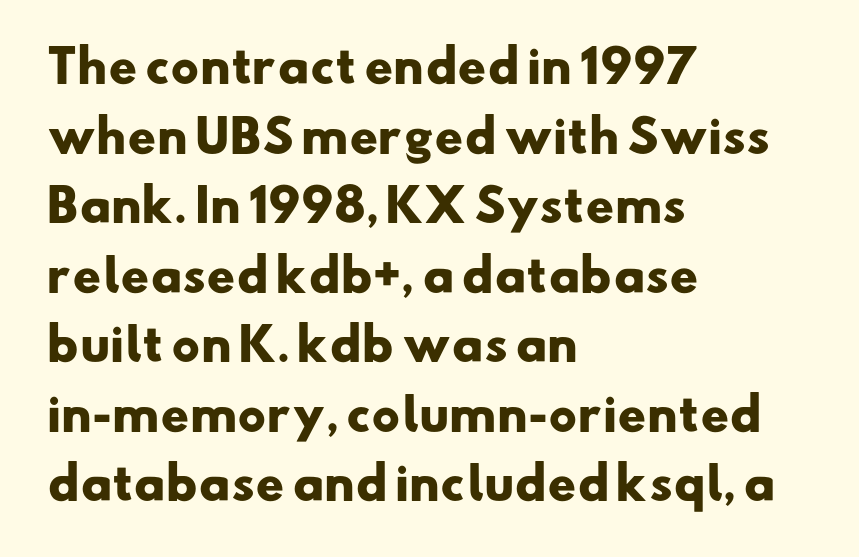
{"serif": "no", "bold": "yes", "weight": "heavy", "width": "wide", "stroke_contrast": "low", "x_height": "small", "monospaced": "no", "underline": "no", "align": "left", "line_spacing": "normal", "line_spacing_ratio": 1.58, "letter_spacing": "normal", "letter_spacing_em": 0.0, "glyph_px": 44}
